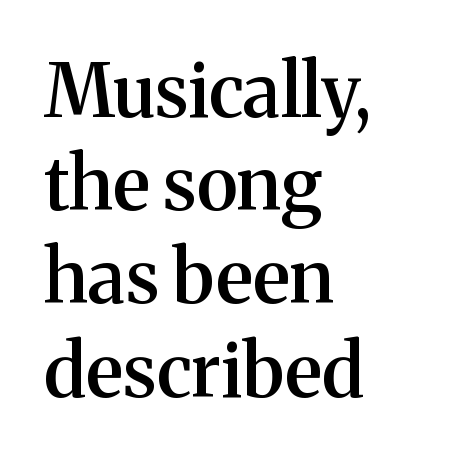
The image shows 74 px semibold serif type, upright; set left-aligned, normal line spacing (1.26x), normal letter spacing, not underlined; medium stroke contrast and a medium x-height.
